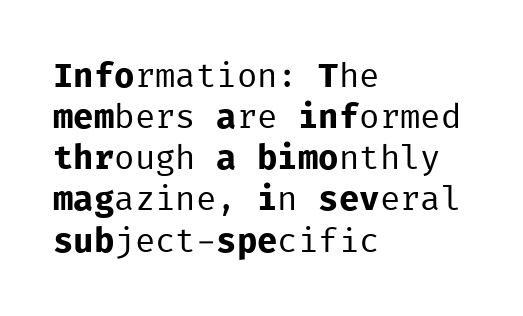
The image shows 34 px regular-weight sans-serif type, upright, monospaced; set left-aligned, line spacing 1.21x, normal letter spacing, not underlined; low stroke contrast and a medium x-height.
